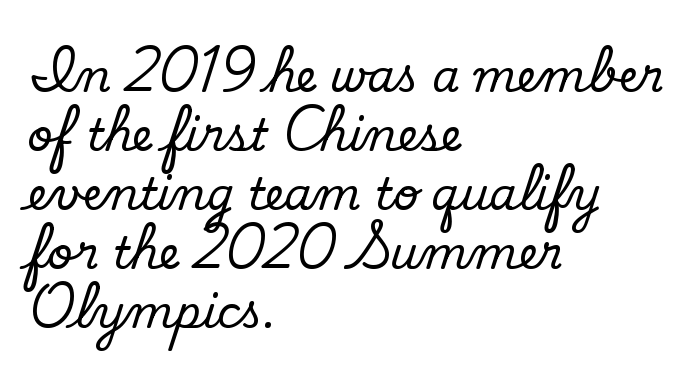
Whoever set this chose a conventional vertical rhythm. Reading down the block, your eye returns to a fixed left position each line. The string is rendered with underlining switched off. Nope, no serifs anywhere on these letters.
